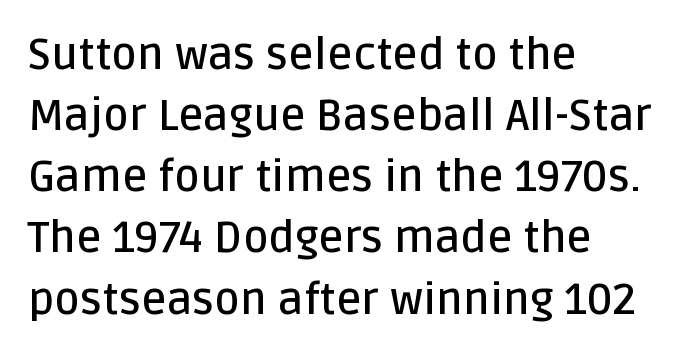
Q: Is the text bold? A: Semi-bold.
Q: Is the text italic (slanted)? A: No, it is upright.
Q: Is the typeface a serif or a sans-serif typeface? A: Sans-serif.
Q: Is the text underlined? A: No.
Q: How is the paragraph aligned? A: Left-aligned.
Q: Is the spacing between letters normal or unusually wide? A: Normal.
Q: Is the spacing between lines tight, normal or loose? A: Normal.
Q: Width (condensed, normal, or wide)? A: Normal.
Q: Stroke contrast? A: Low.
Q: x-height? A: Large.
Q: Monospaced? A: No.
